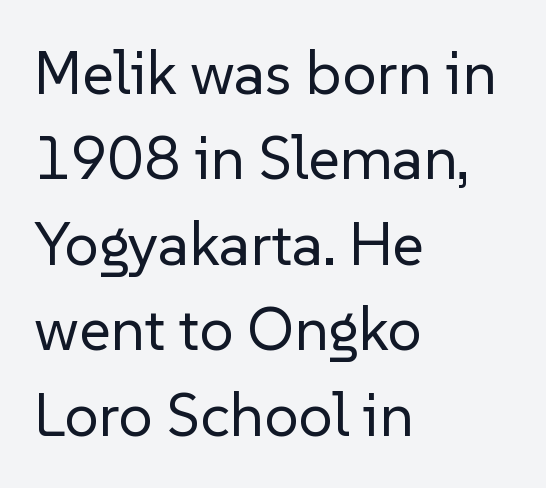
The image shows 61 px regular-weight sans-serif type, upright; set left-aligned, normal line spacing (1.4x), normal letter spacing, not underlined; low stroke contrast and a medium x-height.
